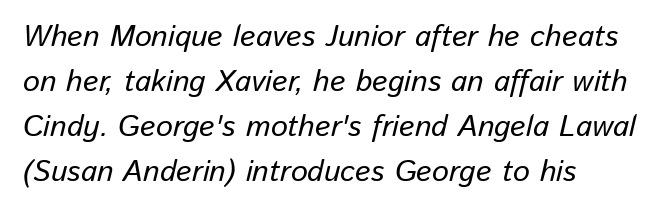
Looks like regular typesetting: each glyph gets only the width it needs. Tracking here is standard; glyphs follow each other at the usual distance. You can tell it's italic because the verticals aren't actually vertical. The paragraph has a hard left edge and a soft right edge. The rows are spaced the way most documents space them. The glyphs are unaccompanied by any horizontal stroke below them.
